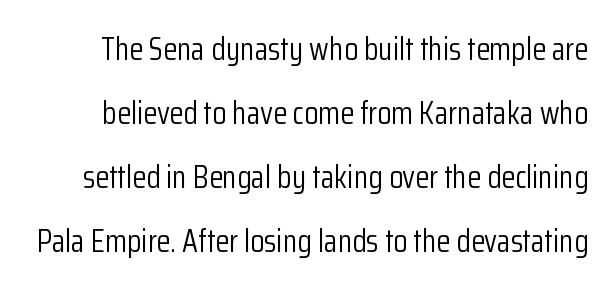
The passage shown is not underscored anywhere. Every character sits straight up, as roman type does. Leading: increased. Heft: none added — not bold. I'd call this a sans setting — the letters go barefoot.
